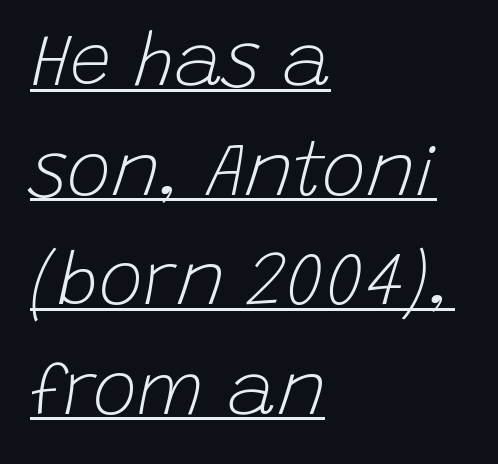
{"italic": "yes", "lean": "right", "slant_degrees": 15, "bold": "no", "weight": "light", "width": "normal", "stroke_contrast": "low", "x_height": "large", "monospaced": "no", "underline": "yes", "align": "left", "line_spacing": "normal", "line_spacing_ratio": 1.48, "letter_spacing": "normal", "letter_spacing_em": 0.0, "glyph_px": 74}
